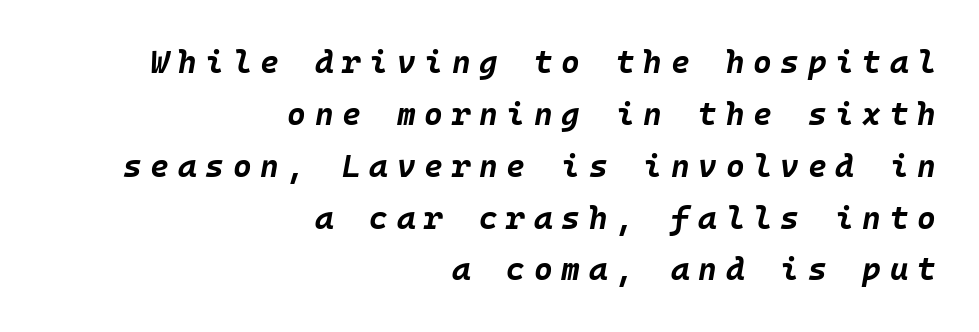
The whole block is typeset with a tilt. Weight check: bold — yes, fully. Casual observation: everything's shoved over to the right. The vertical gap from one line to the next is medium. The letters are spread apart with noticeably loose tracking.
